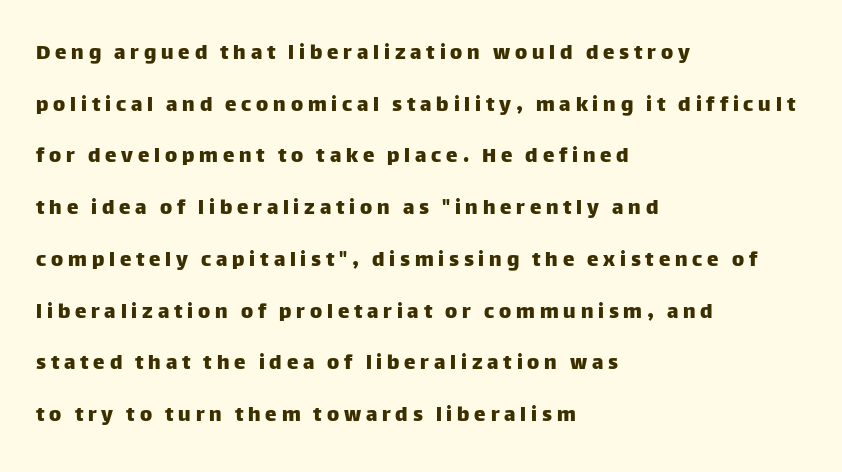
Q: Is the text italic (slanted)? A: No, it is upright.
Q: Is the text underlined? A: No.
Q: How is the paragraph aligned? A: Left-aligned.
Q: Is the spacing between letters normal or unusually wide? A: Unusually wide.
Q: Is the spacing between lines tight, normal or loose? A: Loose.
